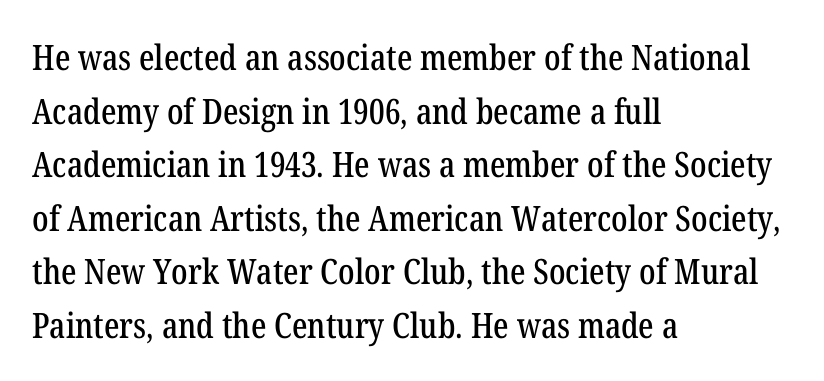
Q: Is the text italic (slanted)? A: No, it is upright.
Q: Is the typeface a serif or a sans-serif typeface? A: Serif.
Q: Is the text underlined? A: No.
Q: How is the paragraph aligned? A: Left-aligned.
Q: Is the spacing between letters normal or unusually wide? A: Normal.
Q: Is the spacing between lines tight, normal or loose? A: Normal.
Q: Width (condensed, normal, or wide)? A: Condensed.
Q: Stroke contrast? A: Low.
Q: x-height? A: Medium.
Q: Monospaced? A: No.
